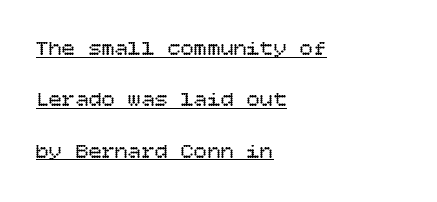
{"italic": "no", "bold": "no", "underline": "yes", "align": "left", "line_spacing": "loose", "line_spacing_ratio": 2.33, "letter_spacing": "normal", "letter_spacing_em": 0.0, "glyph_px": 22}
